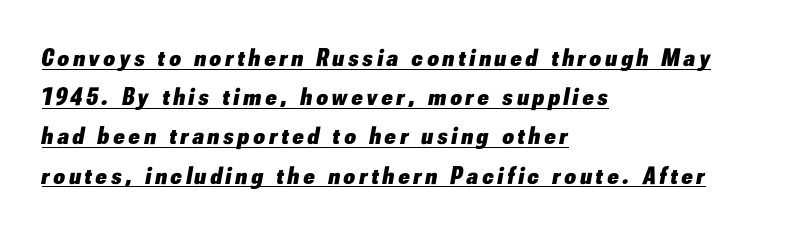
{"italic": "yes", "lean": "right", "slant_degrees": 10, "bold": "yes", "underline": "yes", "align": "left", "line_spacing": "normal", "line_spacing_ratio": 1.57, "glyph_px": 25}
